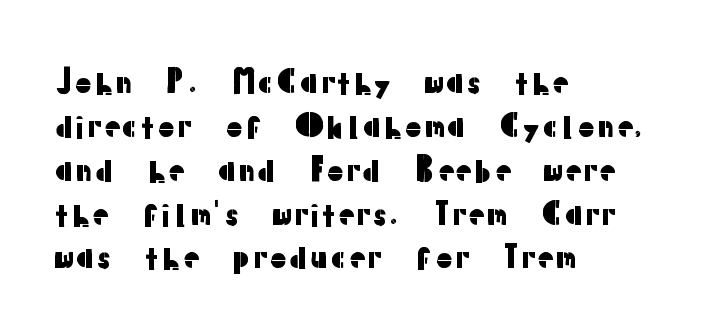
The image shows 32 px sans-serif type, upright; set left-aligned, normal line spacing (1.37x), normal letter spacing, not underlined; low stroke contrast and a medium x-height.
